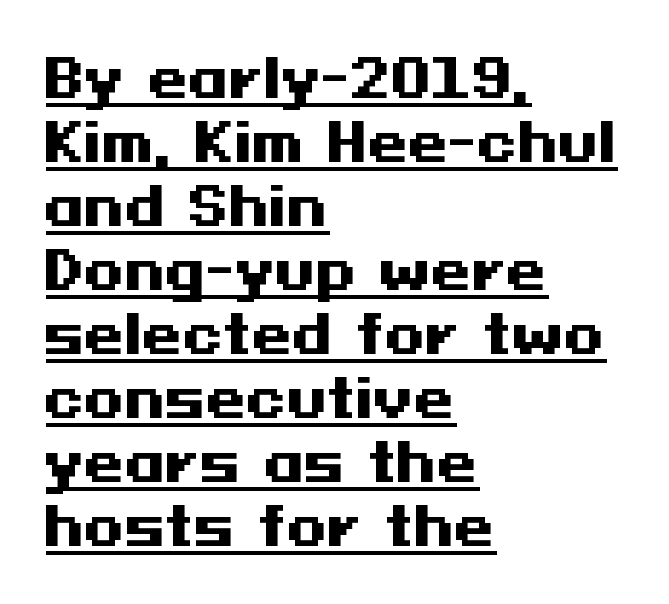
The image shows 52 px heavy, wide sans-serif type, upright; set left-aligned, line spacing 1.23x, normal letter spacing, underlined; medium stroke contrast and a medium x-height.
